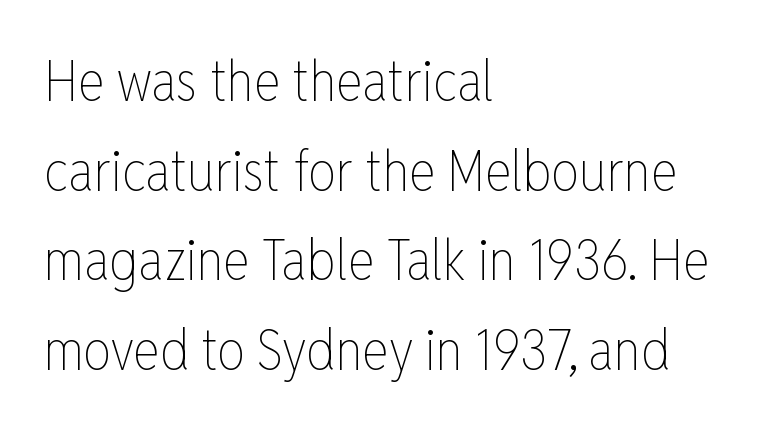
Q: Is the text bold? A: No.
Q: Is the text italic (slanted)? A: No, it is upright.
Q: Is the text underlined? A: No.
Q: How is the paragraph aligned? A: Left-aligned.
Q: Is the spacing between letters normal or unusually wide? A: Normal.
Q: Is the spacing between lines tight, normal or loose? A: Normal.
Q: Width (condensed, normal, or wide)? A: Condensed.
Q: Stroke contrast? A: Low.
Q: x-height? A: Medium.
Q: Monospaced? A: No.
